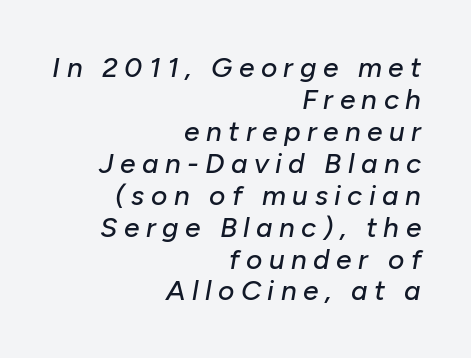
The words here are not underlined. Layout note: lines flush right. Every character sits at an angle, as italics do. Someone cranked the tracking dial way up on this one. The letters advance in unequal steps, a hallmark of proportional type. If you measured baseline to baseline, you'd find a short distance.
